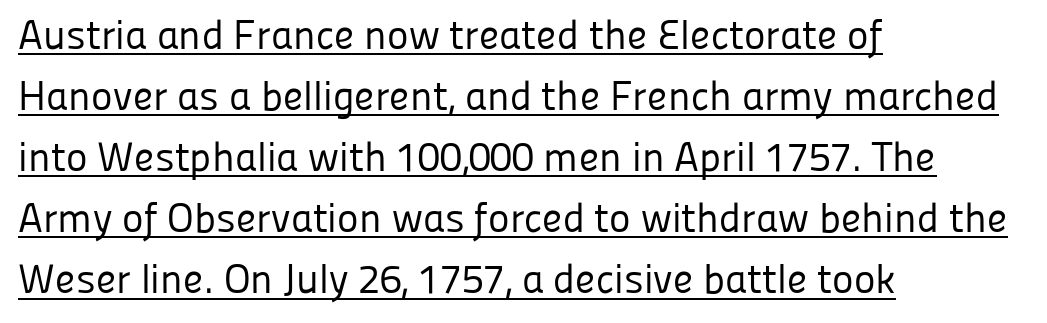
Q: Is the text bold? A: No.
Q: Is the text italic (slanted)? A: No, it is upright.
Q: Is the typeface a serif or a sans-serif typeface? A: Sans-serif.
Q: Is the text underlined? A: Yes.
Q: How is the paragraph aligned? A: Left-aligned.
Q: Is the spacing between letters normal or unusually wide? A: Normal.
Q: Is the spacing between lines tight, normal or loose? A: Normal.
Q: Width (condensed, normal, or wide)? A: Normal.
Q: Stroke contrast? A: Low.
Q: x-height? A: Medium.
Q: Monospaced? A: No.
